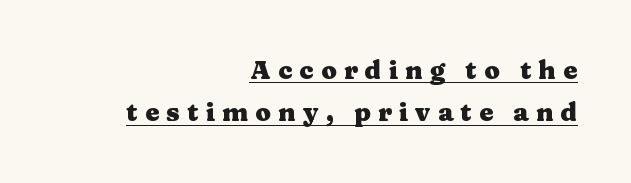
Where is the straight margin? On the right. Posture: upright roman. The string is rendered with underlining switched on. The line-height multiplier appears to be the usual default. Tracking value appears strongly positive — letters spread wide. Look at the stroke-to-counter ratio: heavy, a bold.
